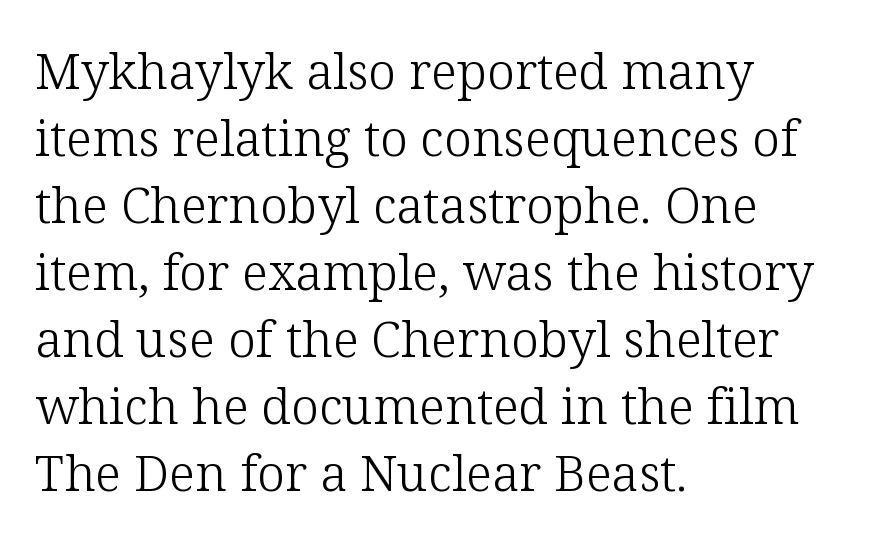
The image shows 50 px light serif type, upright; set left-aligned, normal line spacing (1.34x), normal letter spacing, not underlined; low stroke contrast and a medium x-height.
